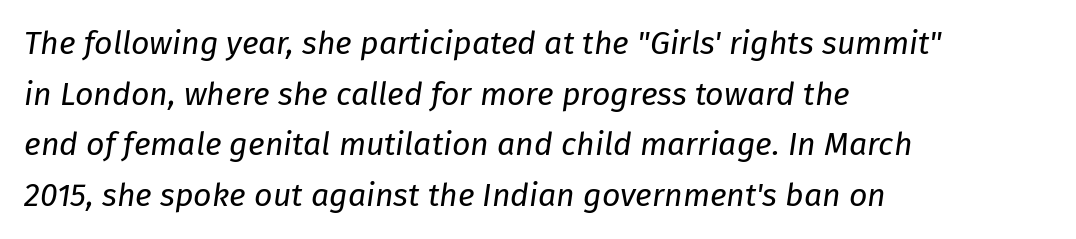
{"italic": "yes", "lean": "right", "slant_degrees": 8, "bold": "no", "weight": "regular", "width": "normal", "stroke_contrast": "low", "x_height": "medium", "monospaced": "no", "underline": "no", "align": "left", "line_spacing": "normal", "line_spacing_ratio": 1.58, "letter_spacing": "normal", "letter_spacing_em": 0.0, "glyph_px": 32}
